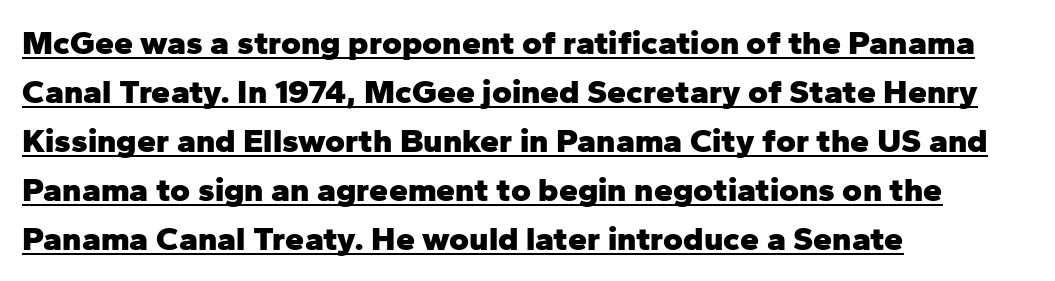
The text was rendered using a sans face with plain stroke endings. You'd pick this weight for a headline — it's a proper bold. The specimen reads as upright at a glance. Line beginnings align vertically; line endings do not. This rendering features underlined lettering. Standard letterfit; no display-style spreading of the glyphs.
